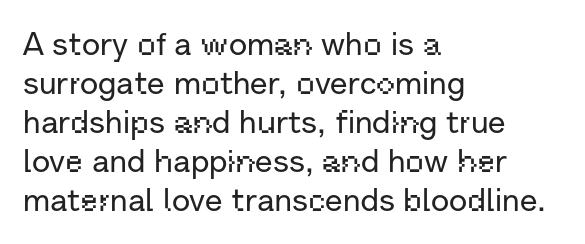
The passage shown is typed in a proportional face where columns would drift. Italic: no, the glyphs are upright roman. Lines of text with bare space underneath. Compared with a centered layout, this one pins lines to the left instead. Nothing sits at the stroke ends, so this counts as sans-serif. The rendering keeps characters at their native spacing.
